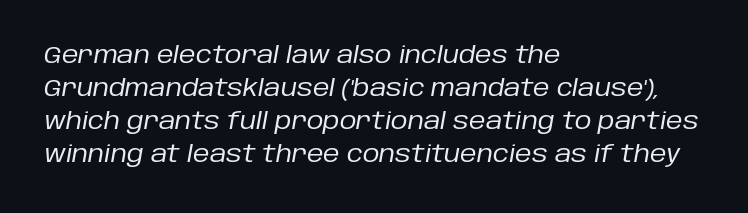
{"italic": "yes", "lean": "right", "slant_degrees": 10, "bold": "no", "underline": "no", "align": "left", "line_spacing": "normal", "line_spacing_ratio": 1.44, "letter_spacing": "normal", "letter_spacing_em": 0.0, "glyph_px": 23}
